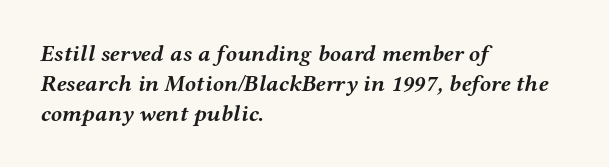
Q: Is the text bold? A: Yes.
Q: Is the text italic (slanted)? A: Yes, it leans right by about 12 degrees.
Q: Is the text underlined? A: No.
Q: How is the paragraph aligned? A: Left-aligned.
Q: Is the spacing between letters normal or unusually wide? A: Normal.
Q: Is the spacing between lines tight, normal or loose? A: Normal.
